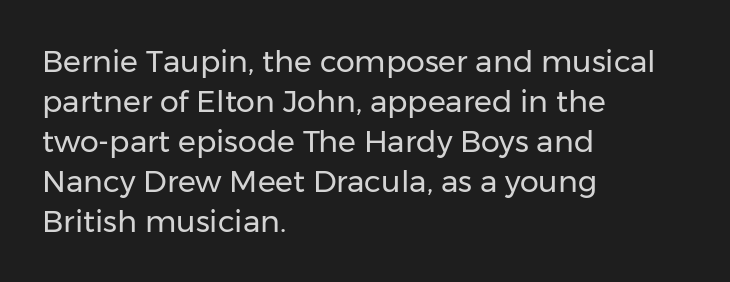
Weight class: somewhere from thin through regular. A bare baseline throughout the passage. The lines are quadded left. Is this a fixed-width face? No — the glyphs have proportional, varying widths.
